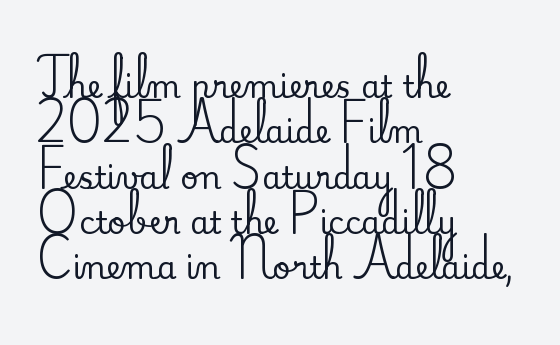
The text was rendered using a seriffed face with decorative stroke endings. Each letter keeps its own natural width here, so spacing adapts to shape. The gap between lines stays unmarked. If you drew a line through each stem, it would be perfectly vertical. If you drew a ruler down the left edge, every line would touch it.
